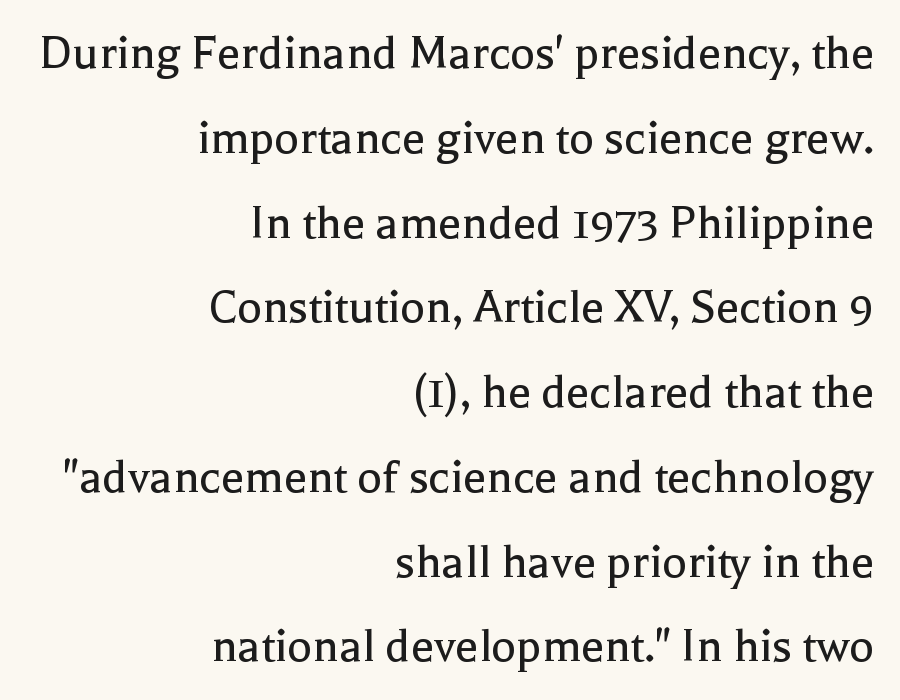
The line texture is even and compact thanks to regular tracking. A roman cut, with each character standing at attention. The typesetter chose a ragged-left arrangement here. Note: serifs present on the glyphs. Is there much room between lines? A standard amount, neither cramped nor airy.
